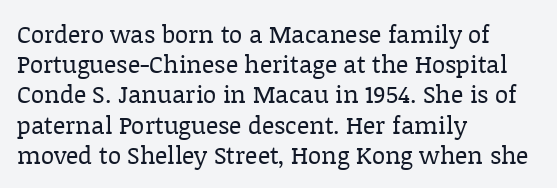
{"italic": "no", "bold": "no", "underline": "no", "align": "left", "line_spacing": "normal", "line_spacing_ratio": 1.26, "letter_spacing": "normal", "letter_spacing_em": 0.0, "glyph_px": 24}
